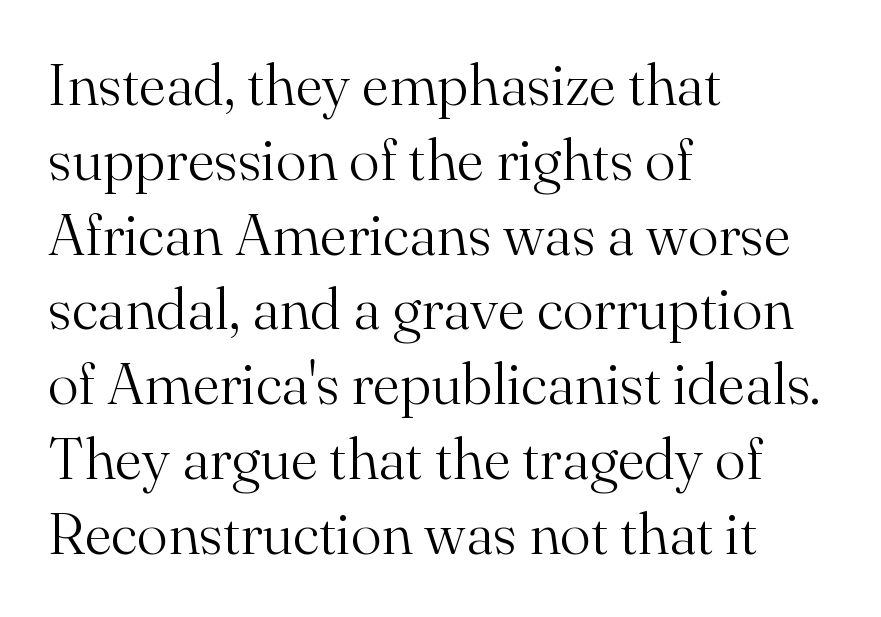
Q: Is the text bold? A: No.
Q: Is the text italic (slanted)? A: No, it is upright.
Q: Is the typeface a serif or a sans-serif typeface? A: Serif.
Q: Is the text underlined? A: No.
Q: How is the paragraph aligned? A: Left-aligned.
Q: Is the spacing between letters normal or unusually wide? A: Normal.
Q: Is the spacing between lines tight, normal or loose? A: Normal.
Q: Width (condensed, normal, or wide)? A: Normal.
Q: Stroke contrast? A: Medium.
Q: x-height? A: Small.
Q: Monospaced? A: No.
